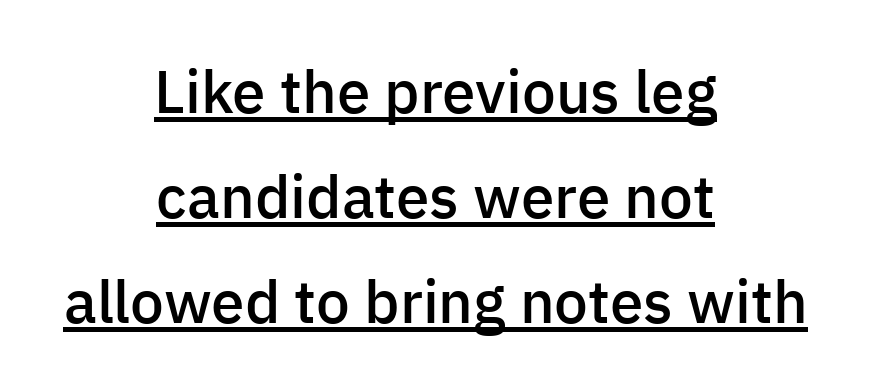
{"serif": "no", "italic": "no", "bold": "semi", "weight": "semibold", "width": "normal", "stroke_contrast": "low", "x_height": "medium", "monospaced": "no", "underline": "yes", "align": "center", "line_spacing_ratio": 1.75, "letter_spacing": "normal", "letter_spacing_em": 0.0, "glyph_px": 60}
